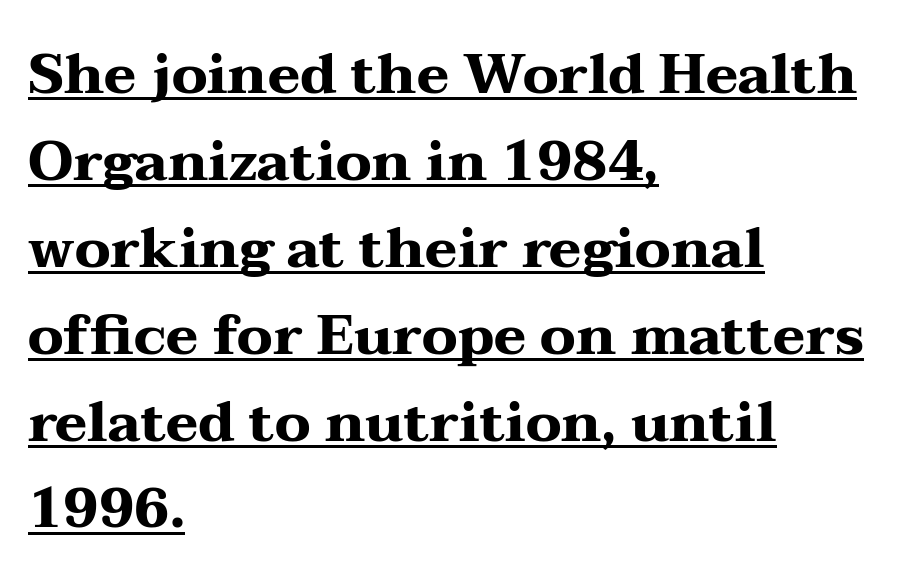
The image shows 55 px heavy, wide serif type, upright; set left-aligned, normal line spacing (1.58x), normal letter spacing, underlined; medium stroke contrast and a medium x-height.
